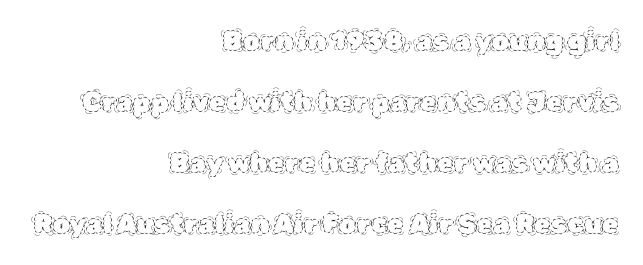
The image shows 27 px text type, upright; set right-aligned, loose line spacing (2.26x), normal letter spacing, not underlined.
